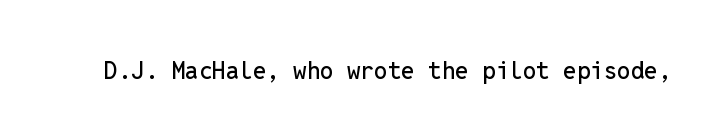
Observe the ordinary spacing: letters are neighbours, not strangers. Underline: absent. Rendered with straight, roman letterforms.
